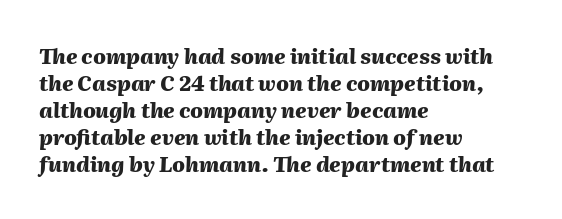
The image shows 21 px bold type, italic (leaning right); set left-aligned, normal line spacing (1.29x), normal letter spacing, not underlined.
